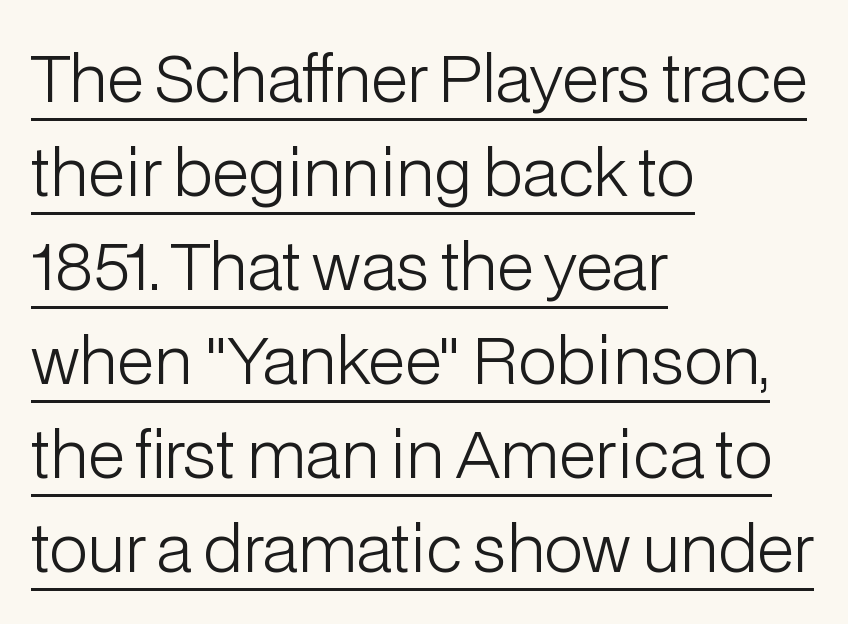
The gaps between neighbouring characters are ordinary and unremarkable. The typesetting does not lean heavy: it is not bold. The typeface chosen for these lines omits serifs. Notice how descenders clear the ascenders below comfortably — that's standard leading. Teacher's note: observe the even left margin — that is flush-left alignment.
